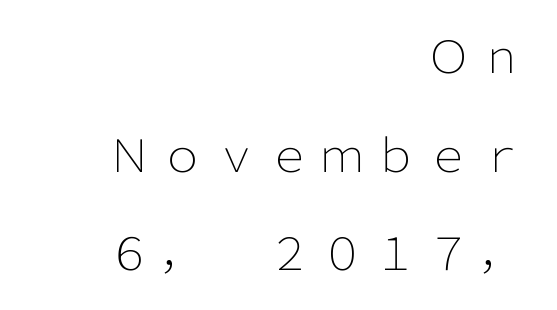
{"serif": "no", "italic": "no", "bold": "no", "weight": "light", "width": "normal", "stroke_contrast": "low", "x_height": "medium", "monospaced": "no", "underline": "no", "align": "right", "line_spacing": "loose", "line_spacing_ratio": 2.19, "glyph_px": 45}
